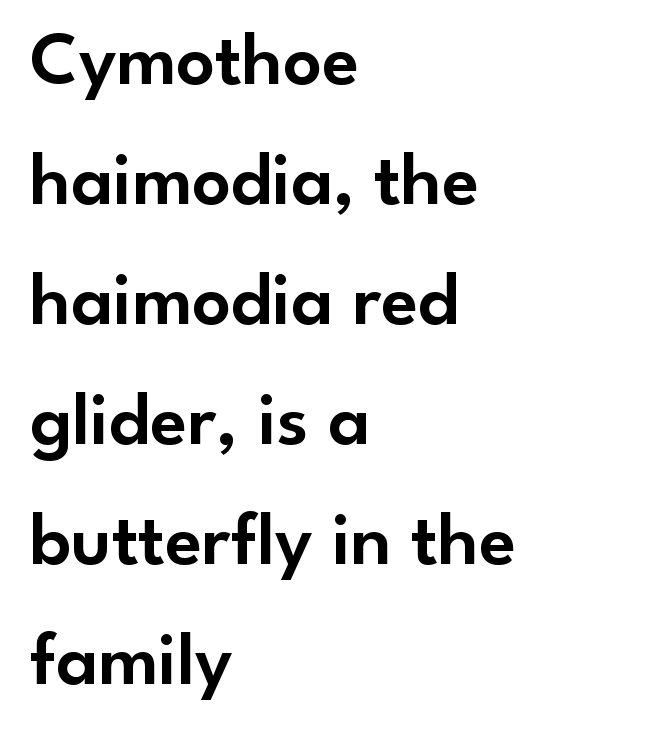
The image shows 76 px sans-serif type, upright; set left-aligned, normal line spacing (1.58x), normal letter spacing, not underlined; low stroke contrast and a small x-height.
